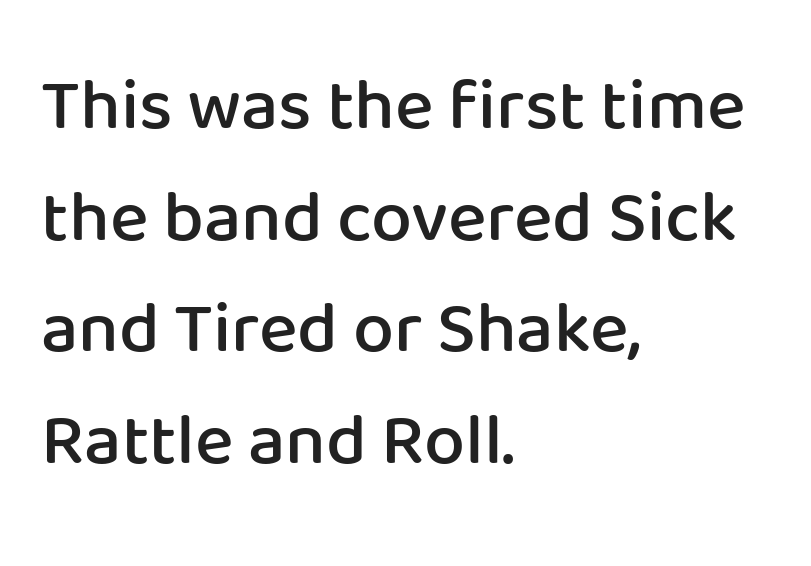
{"serif": "no", "italic": "no", "bold": "semi", "weight": "semibold", "width": "normal", "stroke_contrast": "low", "x_height": "medium", "monospaced": "no", "underline": "no", "align": "left", "line_spacing": "normal", "line_spacing_ratio": 1.53, "letter_spacing": "normal", "letter_spacing_em": 0.0, "glyph_px": 73}
